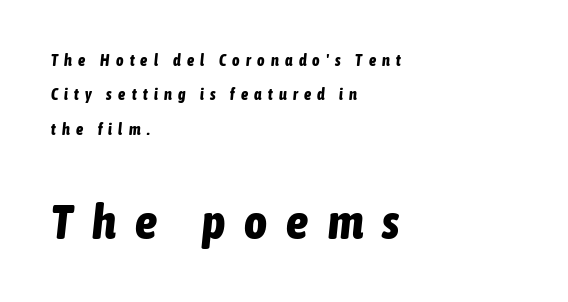
The typesetter chose a ragged-right arrangement here. Designer's note — italics engaged. The rendering enlarges the type as you move from the upper chunk to the lower. Caption: bold face, heavy strokes. The face used here is proportionally spaced, like ordinary book or web type. A typesetter would call this leading open, well beyond the default.
